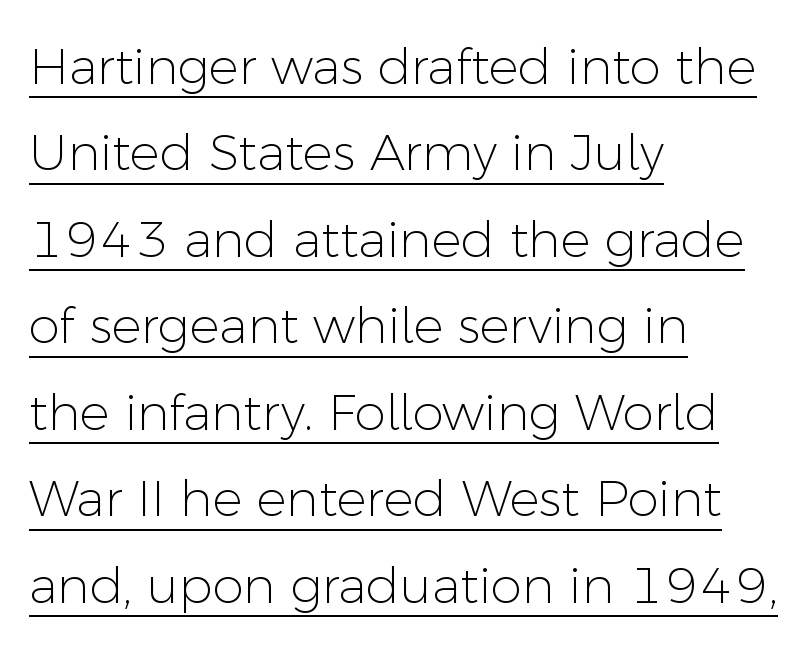
A typesetter would label this face a sans. The typesetter chose a ragged-right arrangement here. The passage shown is typed in a proportional face where columns would drift. Every character sits straight up, as roman type does.
